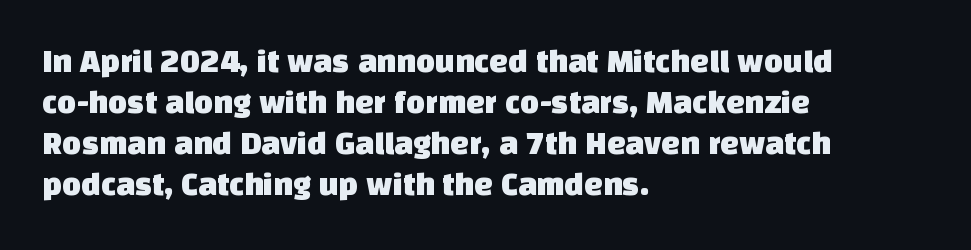
Q: Is the typeface a serif or a sans-serif typeface? A: Sans-serif.
Q: Is the text underlined? A: No.
Q: How is the paragraph aligned? A: Left-aligned.
Q: Is the spacing between letters normal or unusually wide? A: Normal.
Q: Width (condensed, normal, or wide)? A: Normal.
Q: Stroke contrast? A: Low.
Q: x-height? A: Large.
Q: Monospaced? A: No.
